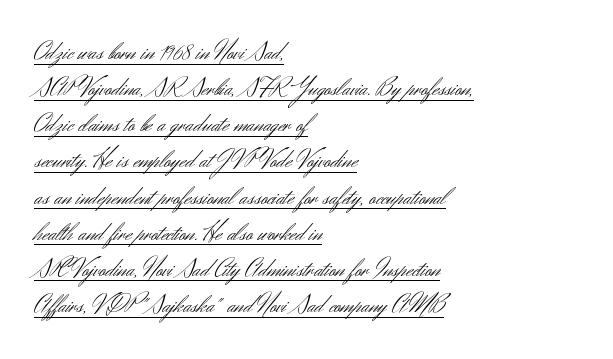
{"bold": "no", "underline": "yes", "align": "left", "line_spacing": "normal", "line_spacing_ratio": 1.39, "letter_spacing": "normal", "letter_spacing_em": 0.0, "glyph_px": 26}
